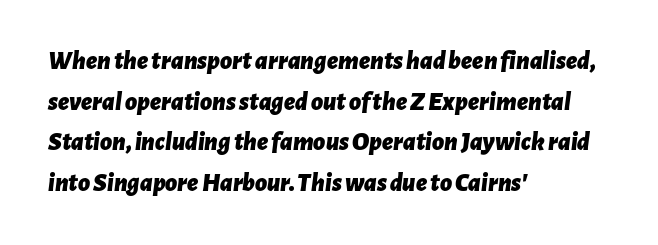
{"italic": "yes", "lean": "right", "slant_degrees": 7, "bold": "yes", "underline": "no", "align": "left", "line_spacing": "normal", "line_spacing_ratio": 1.56, "letter_spacing": "normal", "letter_spacing_em": 0.0, "glyph_px": 26}
